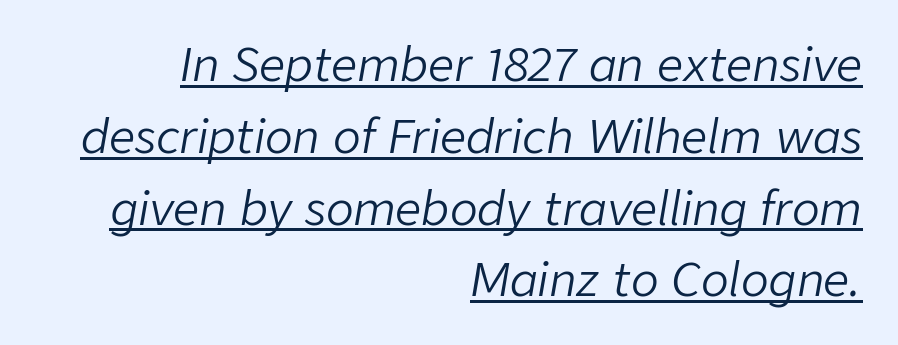
Q: Is the text bold? A: No.
Q: Is the text italic (slanted)? A: Yes, it leans right by about 9 degrees.
Q: Is the text underlined? A: Yes.
Q: How is the paragraph aligned? A: Right-aligned.
Q: Is the spacing between letters normal or unusually wide? A: Normal.
Q: Is the spacing between lines tight, normal or loose? A: Normal.
Q: Width (condensed, normal, or wide)? A: Normal.
Q: Stroke contrast? A: Low.
Q: x-height? A: Medium.
Q: Monospaced? A: No.
